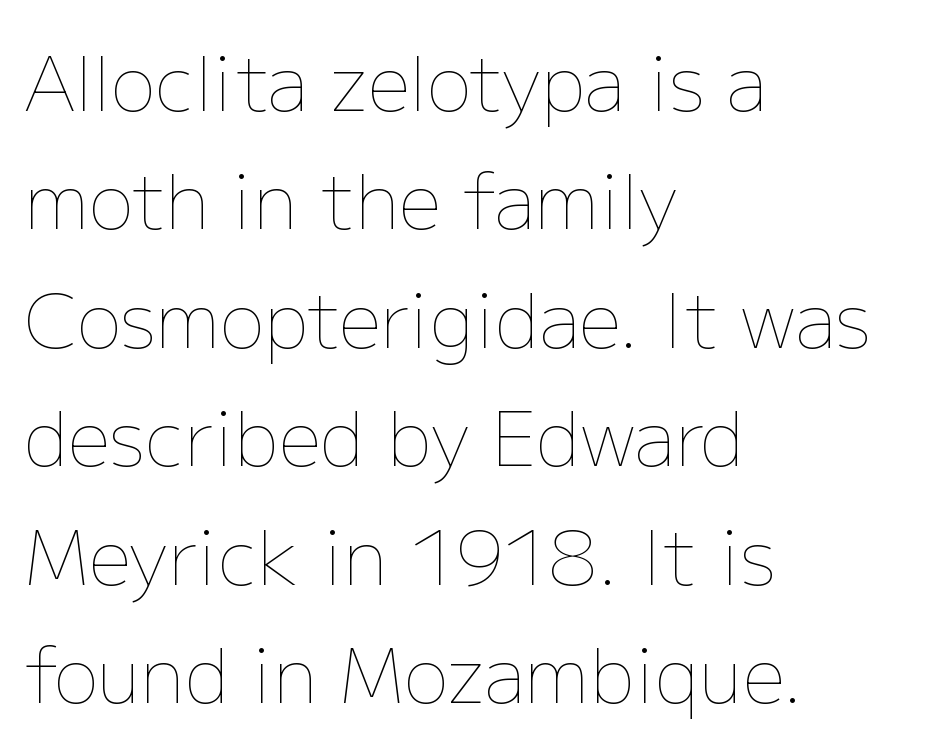
The image shows 75 px thin type, upright; set left-aligned, normal line spacing (1.58x), normal letter spacing, not underlined; low stroke contrast and a medium x-height.
